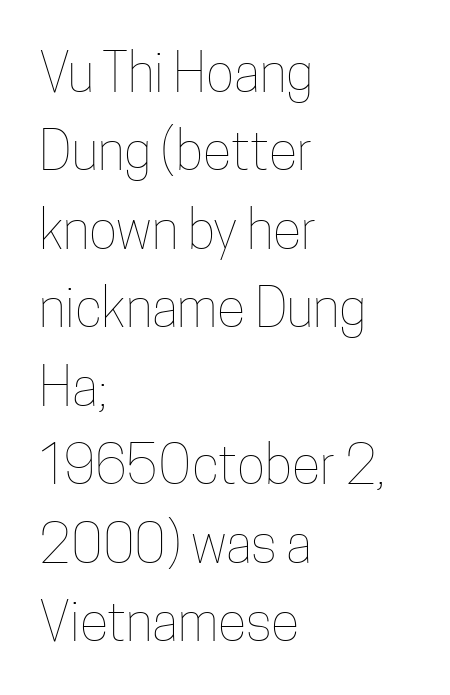
The image shows 53 px thin, condensed type, upright; set left-aligned, normal line spacing (1.48x), normal letter spacing, not underlined; low stroke contrast and a medium x-height.
